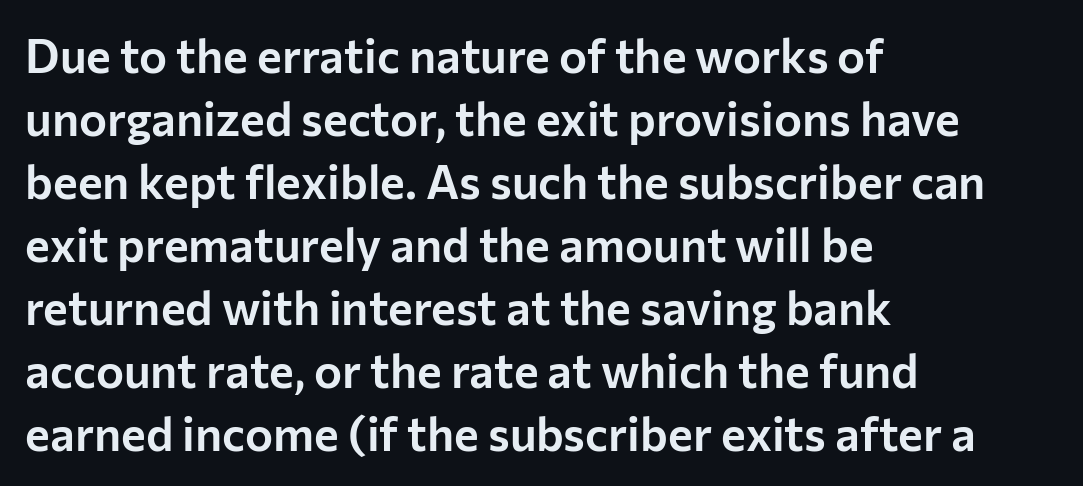
This sample keeps an unexceptional amount of space between lines. Think of a printed novel: that variable character pitch is what you see here. The face used here is rendered with its standard letterfit. Is the block centered? No — it sits flush against the left margin. A bare baseline throughout the passage. Designer's note — italics off, roman on.
